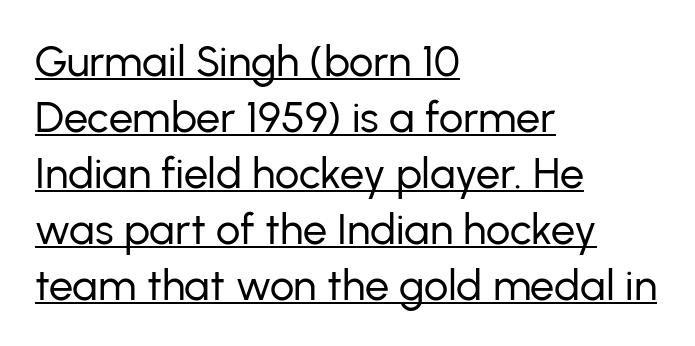
A continuous stroke trails under the words, as in a hyperlink. Posture: vertical. The rendering anchors every line to the left-hand side. Character widths vary here, with narrow letters taking less room than wide ones. The font is comparable to plain body text, perhaps lighter.
